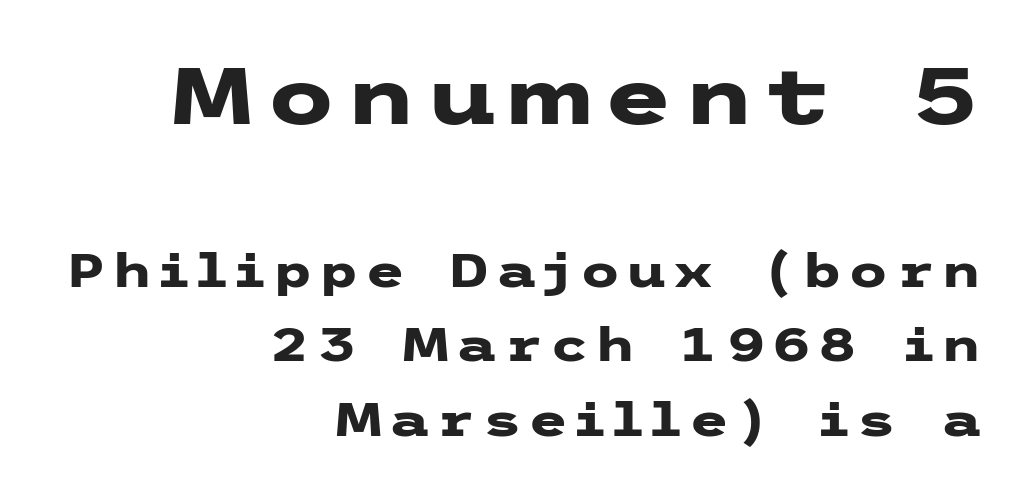
{"serif": "no", "italic": "no", "bold": "yes", "weight": "heavy", "width": "wide", "stroke_contrast": "low", "x_height": "medium", "underline": "no", "align": "right", "line_spacing": "normal", "line_spacing_ratio": 1.62, "larger_block": "first", "size_ratio": 1.74, "glyph_px": 80}
